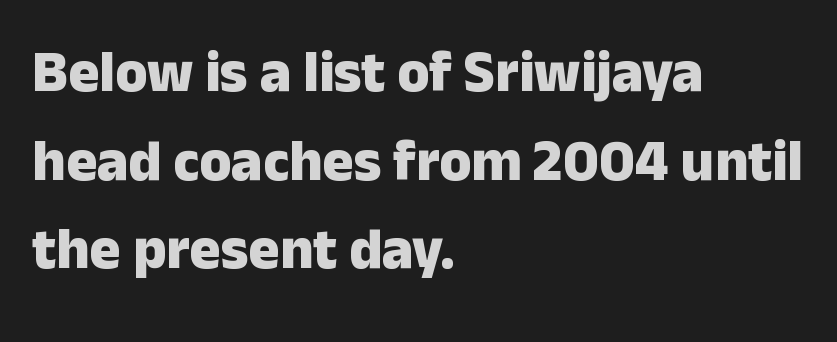
Q: Is the text bold? A: Yes.
Q: Is the text italic (slanted)? A: No, it is upright.
Q: Is the typeface a serif or a sans-serif typeface? A: Sans-serif.
Q: Is the text underlined? A: No.
Q: How is the paragraph aligned? A: Left-aligned.
Q: Is the spacing between letters normal or unusually wide? A: Normal.
Q: Is the spacing between lines tight, normal or loose? A: Normal.
Q: Width (condensed, normal, or wide)? A: Normal.
Q: Stroke contrast? A: Low.
Q: x-height? A: Medium.
Q: Monospaced? A: No.
